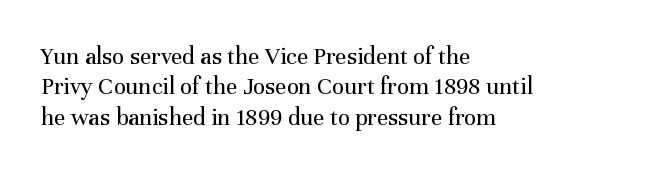
The image shows 25 px text type, upright; set left-aligned, line spacing 1.22x, normal letter spacing, not underlined.
